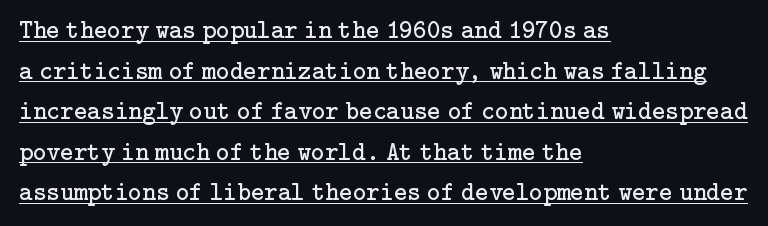
{"italic": "no", "bold": "no", "underline": "yes", "align": "left", "line_spacing": "normal", "line_spacing_ratio": 1.56, "letter_spacing": "normal", "letter_spacing_em": 0.0, "glyph_px": 26}
